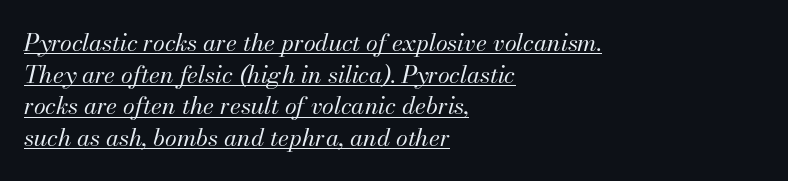
Descenders here cross a horizontal rule under the line. The rendering uses a moderate line-height, typical for paragraphs. The horizontal fit of the characters is conventional and even. You can tell it's italic because the verticals aren't actually vertical. All the whitespace from short lines collects on the right. Vertical stems look standard width or narrower in stroke.
